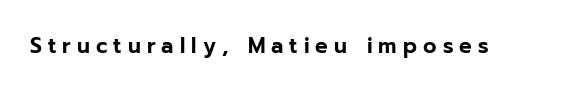
The image shows 21 px text type, upright; set unusually wide letter spacing (+0.29 em), not underlined.
